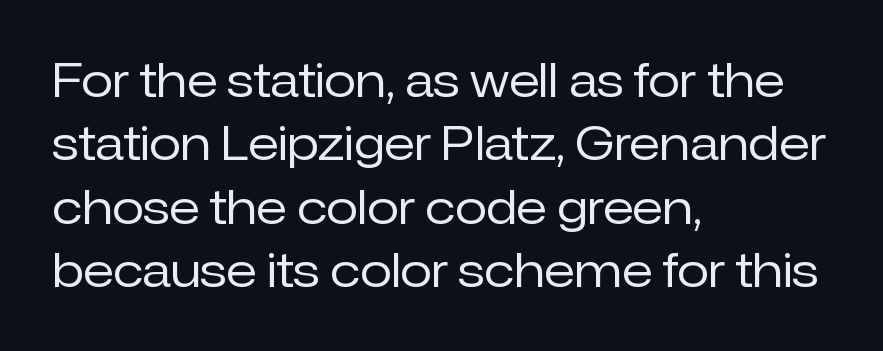
{"serif": "no", "italic": "no", "bold": "no", "weight": "regular", "width": "normal", "stroke_contrast": "low", "x_height": "medium", "monospaced": "no", "underline": "no", "align": "left", "line_spacing": "normal", "line_spacing_ratio": 1.38, "letter_spacing": "normal", "letter_spacing_em": 0.0, "glyph_px": 46}
